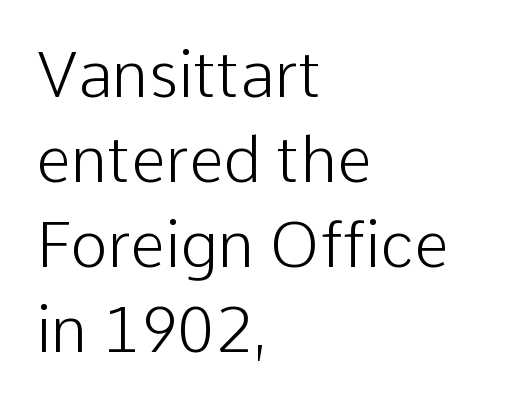
Descenders are the only things crossing below the line. Interline gaps are of average width in this sample. If you drew a ruler down the left edge, every line would touch it. The font family rendered here belongs to the sans-serif group.
